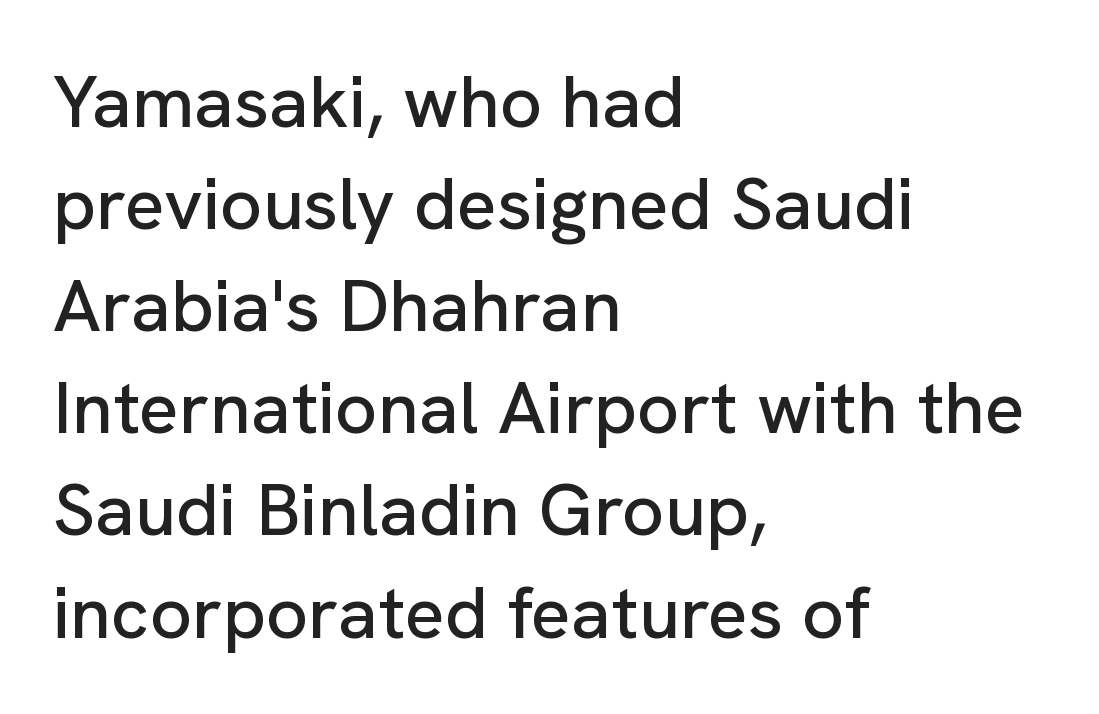
Just letters on the line, the space beneath them empty. Tracking here is standard; glyphs follow each other at the usual distance. To sum up the face: it is a sans, with no serifs. Tall strokes in this sample are plumb rather than angled. Is there much room between lines? A standard amount, neither cramped nor airy.
